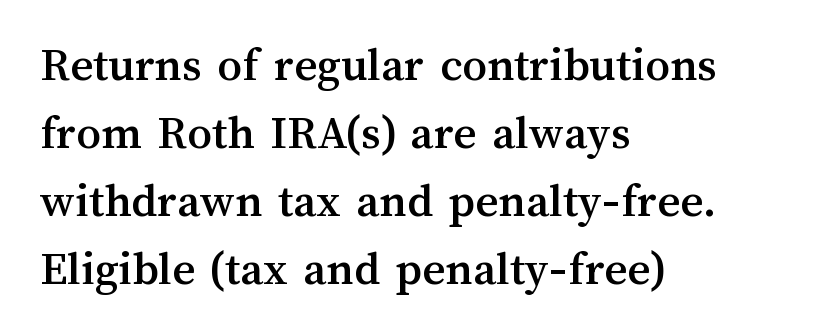
The space between consecutive lines is moderate. Nope, not italic — everything's standing straight. Short and long lines alike share a common starting point at left. The strip under each line holds only bare page.
